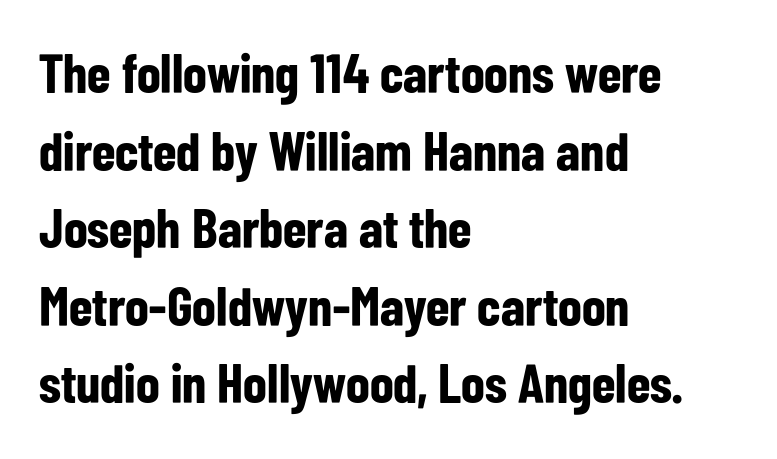
{"serif": "no", "italic": "no", "bold": "yes", "weight": "bold", "width": "condensed", "stroke_contrast": "low", "x_height": "medium", "monospaced": "no", "underline": "no", "align": "left", "line_spacing": "normal", "line_spacing_ratio": 1.41, "letter_spacing": "normal", "letter_spacing_em": 0.0, "glyph_px": 55}
